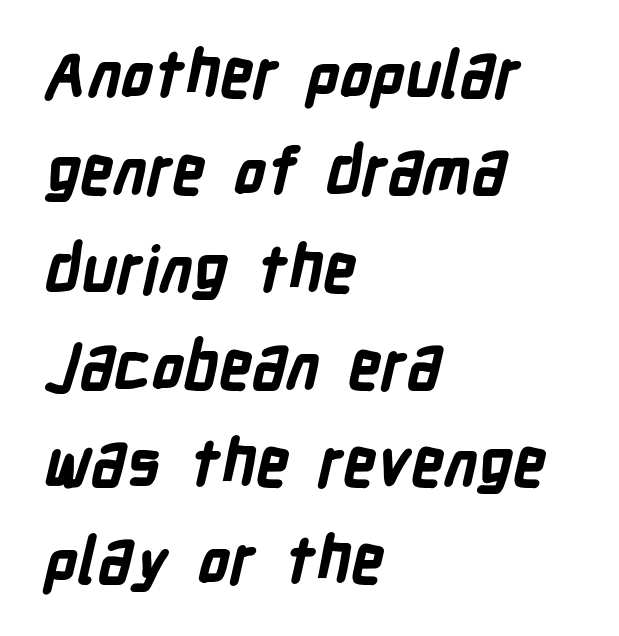
The glyphs are unaccompanied by any horizontal stroke below them. Vertical spacing — default. These lines are set flush left with a ragged right edge. No feet cap the strokes, marking this as sans-serif type.
